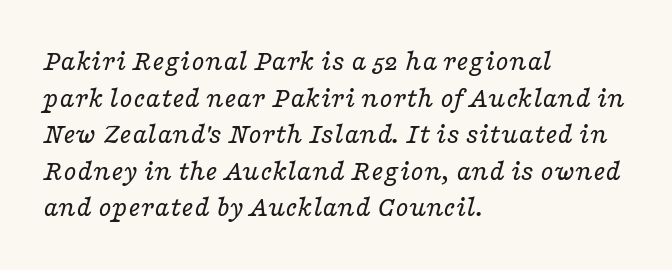
Unlike a clean sans, this face finishes its strokes with serifs. Unmarked baselines from the first word to the last. Notice how the passage keeps a crisp vertical edge on the left only. Looks like regular typesetting: each glyph gets only the width it needs. Weight: regular or lighter. Standard letterfit; no display-style spreading of the glyphs.
